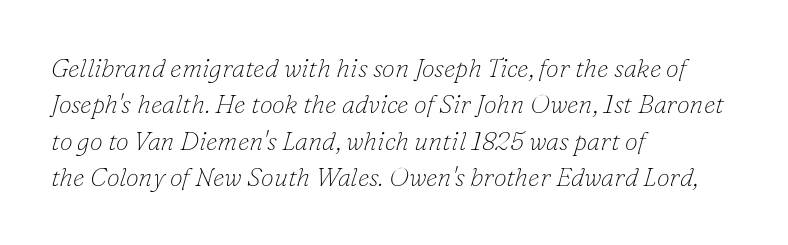
{"italic": "yes", "lean": "right", "slant_degrees": 16, "bold": "no", "underline": "no", "align": "left", "line_spacing": "normal", "line_spacing_ratio": 1.4, "letter_spacing": "normal", "letter_spacing_em": 0.0, "glyph_px": 26}
